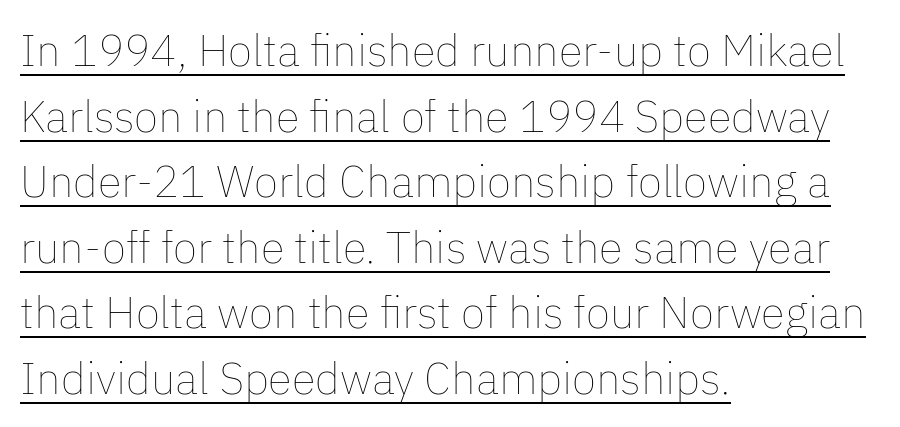
{"italic": "no", "bold": "no", "weight": "thin", "width": "normal", "stroke_contrast": "low", "x_height": "medium", "monospaced": "no", "underline": "yes", "align": "left", "line_spacing": "normal", "line_spacing_ratio": 1.49, "letter_spacing": "normal", "letter_spacing_em": 0.0, "glyph_px": 44}
